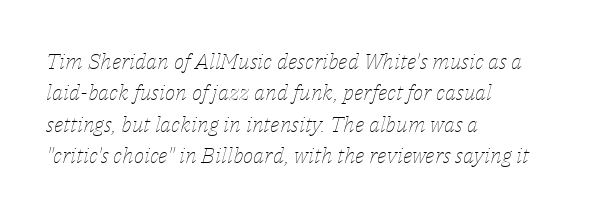
Q: Is the text bold? A: No.
Q: Is the text italic (slanted)? A: Yes, it leans right by about 14 degrees.
Q: Is the text underlined? A: No.
Q: How is the paragraph aligned? A: Left-aligned.
Q: Is the spacing between letters normal or unusually wide? A: Normal.
Q: Is the spacing between lines tight, normal or loose? A: Normal.
